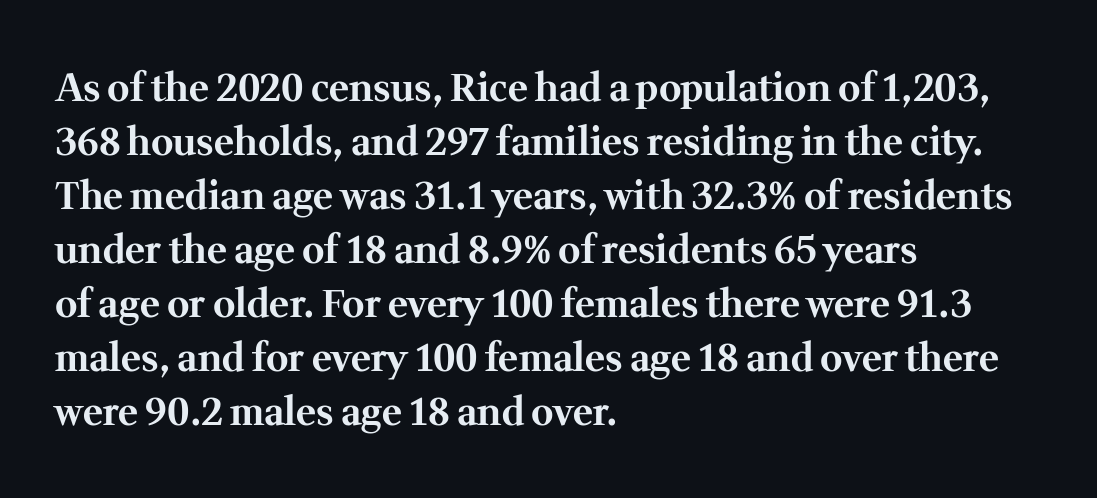
Q: Is the text bold? A: Yes.
Q: Is the text italic (slanted)? A: No, it is upright.
Q: Is the typeface a serif or a sans-serif typeface? A: Serif.
Q: Is the text underlined? A: No.
Q: How is the paragraph aligned? A: Left-aligned.
Q: Is the spacing between letters normal or unusually wide? A: Normal.
Q: Is the spacing between lines tight, normal or loose? A: Normal.
Q: Width (condensed, normal, or wide)? A: Normal.
Q: Stroke contrast? A: Medium.
Q: x-height? A: Medium.
Q: Monospaced? A: No.
